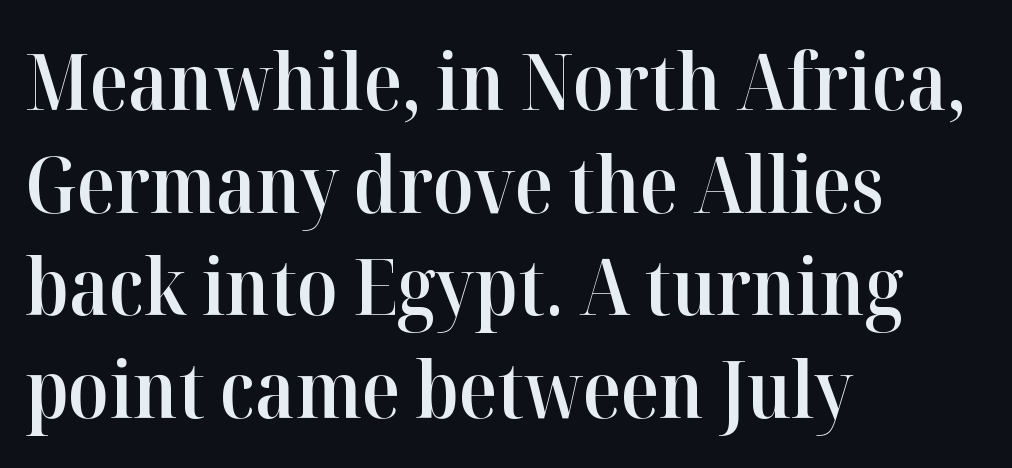
The image shows 79 px semibold serif type, upright; set left-aligned, normal line spacing (1.3x), normal letter spacing, not underlined; high stroke contrast and a medium x-height.
